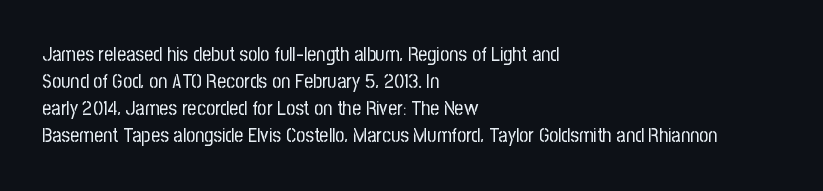
The image shows 20 px text type, upright; set left-aligned, normal line spacing (1.35x), normal letter spacing, not underlined.
